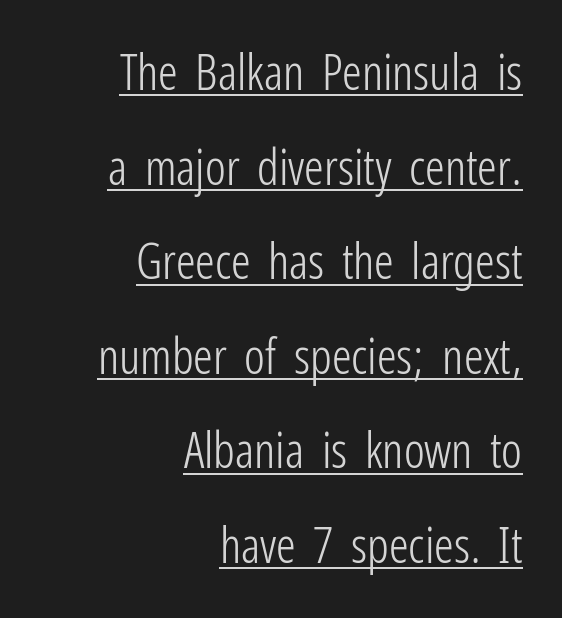
Compared with undecorated copy, this sample adds a rule below the words. Typographically, this falls in the sans-serif category. The type sits square on the baseline with zero lean. Horizontal alignment here is rightward, an uncommon choice for prose.
